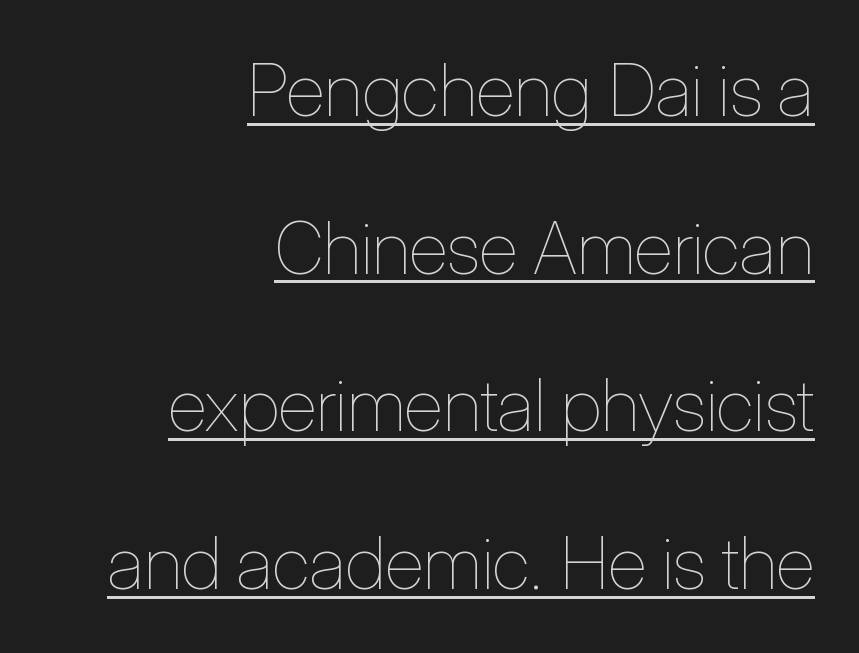
Q: Is the text bold? A: No.
Q: Is the text italic (slanted)? A: No, it is upright.
Q: Is the text underlined? A: Yes.
Q: How is the paragraph aligned? A: Right-aligned.
Q: Is the spacing between letters normal or unusually wide? A: Normal.
Q: Is the spacing between lines tight, normal or loose? A: Loose.
Q: Width (condensed, normal, or wide)? A: Condensed.
Q: Stroke contrast? A: Low.
Q: x-height? A: Medium.
Q: Monospaced? A: No.
